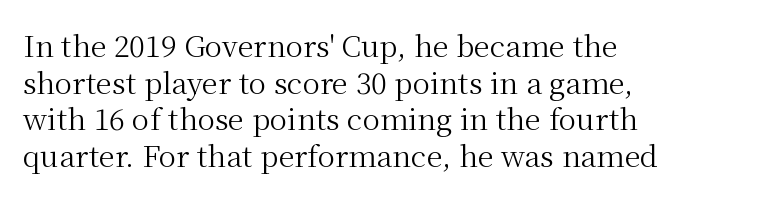
{"serif": "yes", "italic": "no", "bold": "no", "weight": "regular", "width": "normal", "stroke_contrast": "medium", "x_height": "medium", "monospaced": "no", "underline": "no", "align": "left", "line_spacing": "normal", "line_spacing_ratio": 1.26, "letter_spacing": "normal", "letter_spacing_em": 0.0, "glyph_px": 29}
